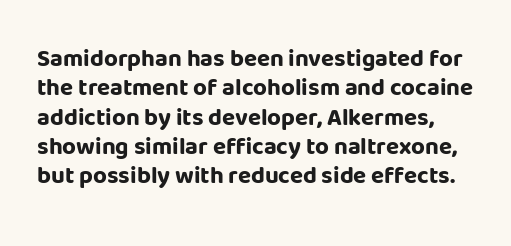
{"italic": "no", "bold": "yes", "underline": "no", "line_spacing_ratio": 1.22, "letter_spacing": "normal", "letter_spacing_em": 0.0, "glyph_px": 24}
